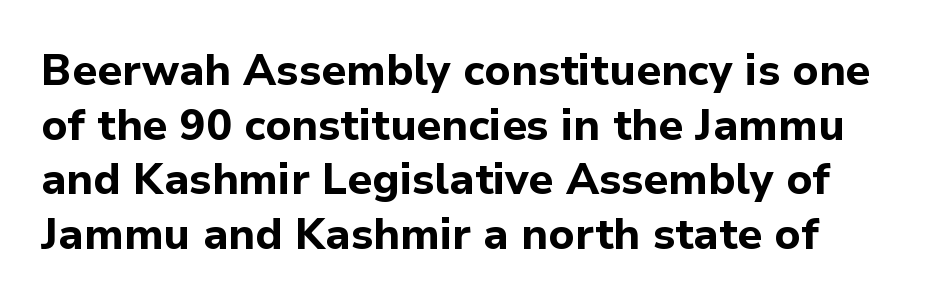
Q: Is the text bold? A: Yes.
Q: Is the text italic (slanted)? A: No, it is upright.
Q: Is the typeface a serif or a sans-serif typeface? A: Sans-serif.
Q: Is the text underlined? A: No.
Q: How is the paragraph aligned? A: Left-aligned.
Q: Is the spacing between letters normal or unusually wide? A: Normal.
Q: Is the spacing between lines tight, normal or loose? A: Normal.
Q: Width (condensed, normal, or wide)? A: Normal.
Q: Stroke contrast? A: Low.
Q: x-height? A: Medium.
Q: Monospaced? A: No.
